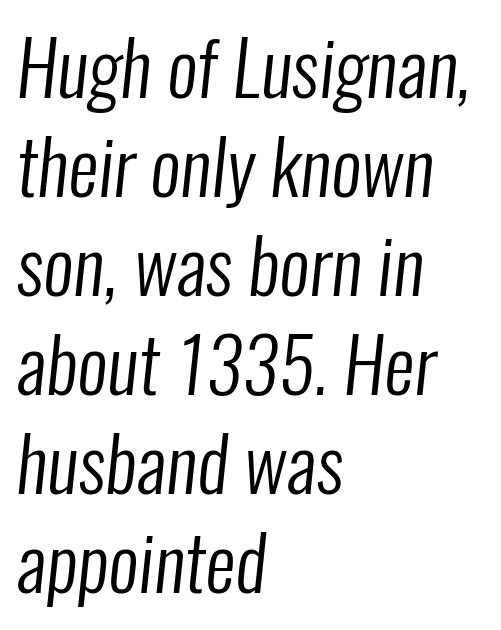
Q: Is the text bold? A: No.
Q: Is the typeface a serif or a sans-serif typeface? A: Sans-serif.
Q: Is the text underlined? A: No.
Q: How is the paragraph aligned? A: Left-aligned.
Q: Is the spacing between letters normal or unusually wide? A: Normal.
Q: Is the spacing between lines tight, normal or loose? A: Normal.
Q: Width (condensed, normal, or wide)? A: Condensed.
Q: Stroke contrast? A: Low.
Q: x-height? A: Medium.
Q: Monospaced? A: No.
